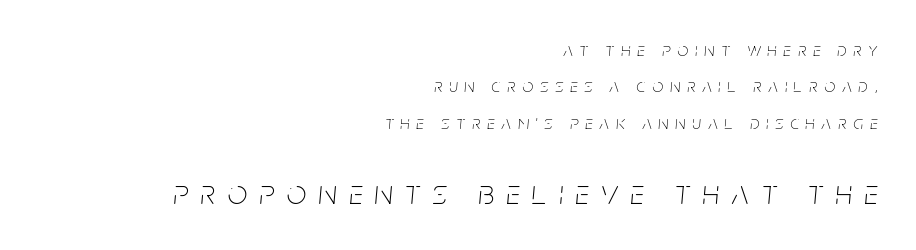
The vertical gap from one line to the next is large. The letters look calm and open, with moderate or lighter stems. The space directly below the letters is spotless. This rendering uses right alignment, leaving the left contour irregular. If you drew a line through each stem, it would be angled.
